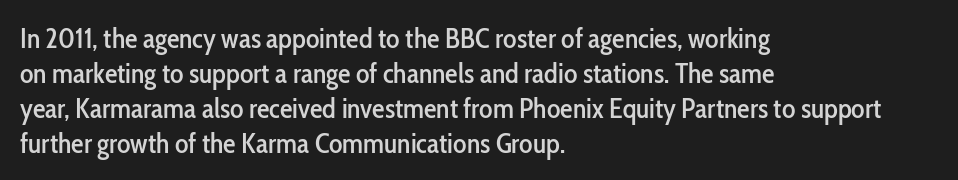
Examine the stroke ends and you'll find no serifs. Posture: vertical. The gap between lines stays unmarked. Caption: multi-line text, flush left, ragged right. Here the designer chose a conventional face with non-uniform glyph widths.
